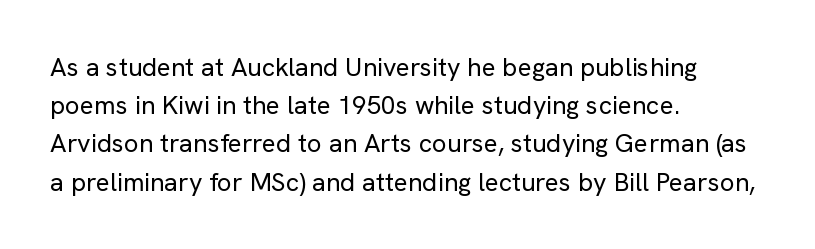
Q: Is the text bold? A: No.
Q: Is the text italic (slanted)? A: No, it is upright.
Q: Is the text underlined? A: No.
Q: How is the paragraph aligned? A: Left-aligned.
Q: Is the spacing between letters normal or unusually wide? A: Normal.
Q: Is the spacing between lines tight, normal or loose? A: Normal.
